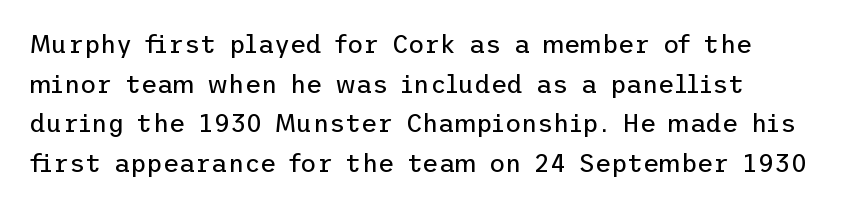
Q: Is the text bold? A: No.
Q: Is the text italic (slanted)? A: No, it is upright.
Q: Is the text underlined? A: No.
Q: Is the spacing between letters normal or unusually wide? A: Normal.
Q: Is the spacing between lines tight, normal or loose? A: Normal.
